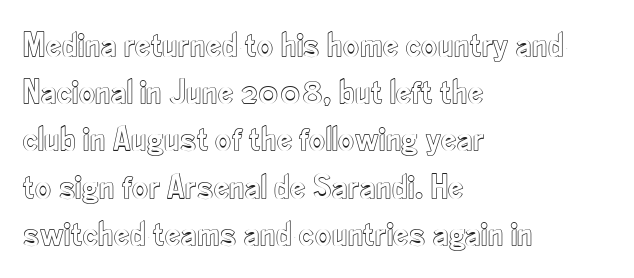
{"italic": "no", "width": "condensed", "x_height": "small", "monospaced": "no", "underline": "no", "align": "left", "line_spacing": "normal", "line_spacing_ratio": 1.35, "letter_spacing": "normal", "letter_spacing_em": 0.0, "glyph_px": 35}
